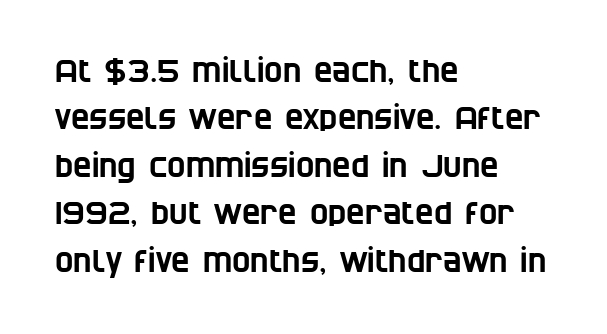
Q: Is the typeface a serif or a sans-serif typeface? A: Sans-serif.
Q: Is the text underlined? A: No.
Q: How is the paragraph aligned? A: Left-aligned.
Q: Is the spacing between letters normal or unusually wide? A: Normal.
Q: Is the spacing between lines tight, normal or loose? A: Normal.
Q: Width (condensed, normal, or wide)? A: Condensed.
Q: Stroke contrast? A: Low.
Q: x-height? A: Large.
Q: Monospaced? A: No.
